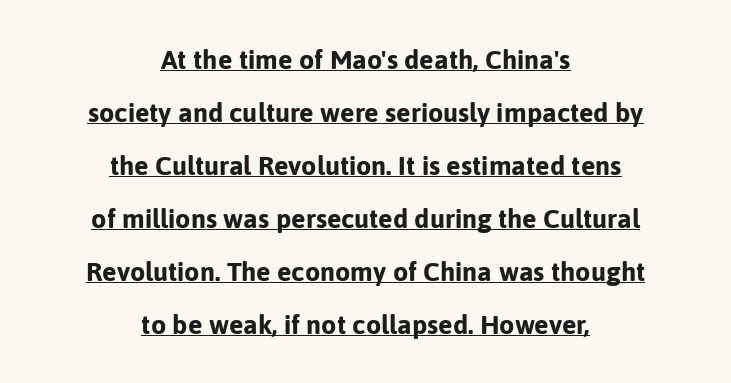
Is there any slant? The stems are plumb. Nothing unusual about the tracking: characters are spaced as the font intends. Compared with typical paragraphs, the rows here are farther apart. Both edges are ragged and mirror each other, which tells us the setting is centered.
